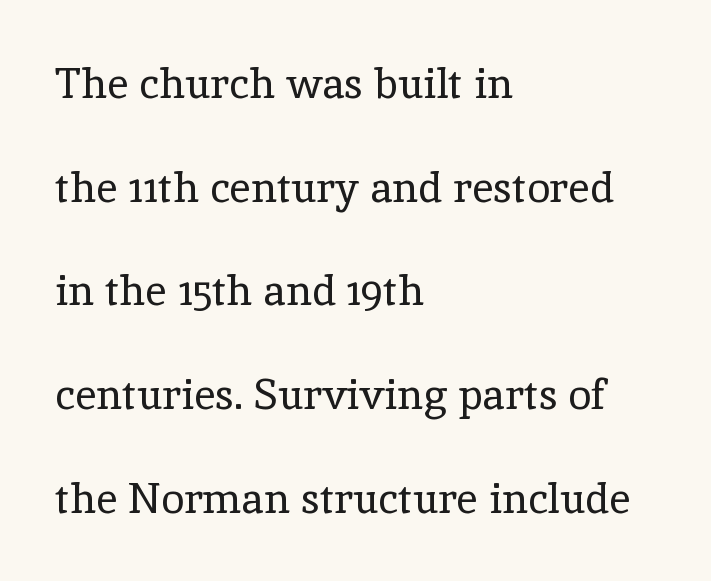
The image shows 42 px regular-weight serif type, upright; set left-aligned, loose line spacing (2.47x), normal letter spacing, not underlined; a medium x-height.
